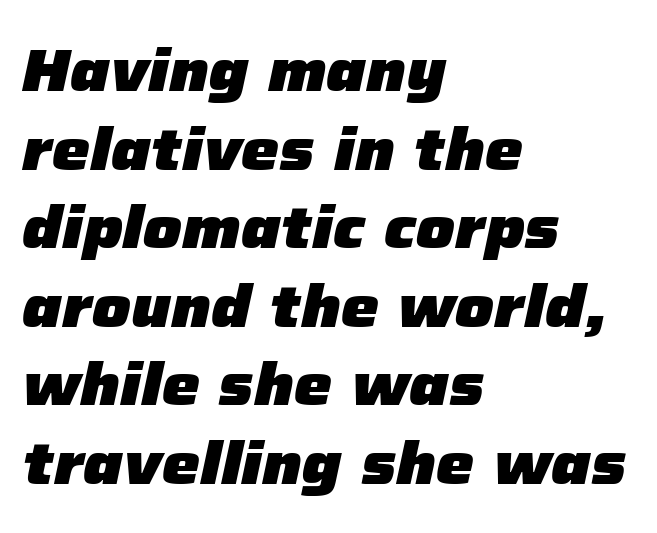
{"italic": "yes", "lean": "right", "slant_degrees": 12, "bold": "yes", "weight": "heavy", "width": "normal", "stroke_contrast": "low", "x_height": "medium", "monospaced": "no", "underline": "no", "align": "left", "line_spacing": "normal", "line_spacing_ratio": 1.31, "letter_spacing": "normal", "letter_spacing_em": 0.0, "glyph_px": 60}
